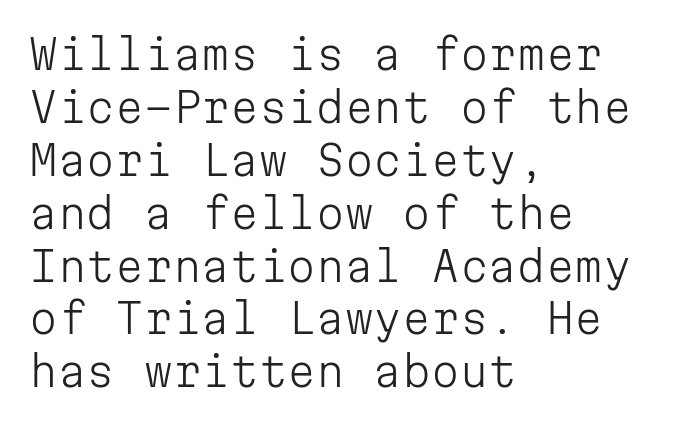
{"serif": "no", "italic": "no", "bold": "no", "weight": "light", "width": "normal", "stroke_contrast": "low", "x_height": "medium", "monospaced": "yes", "underline": "no", "align": "left", "line_spacing": "normal", "line_spacing_ratio": 1.29, "letter_spacing": "normal", "letter_spacing_em": 0.0, "glyph_px": 41}
